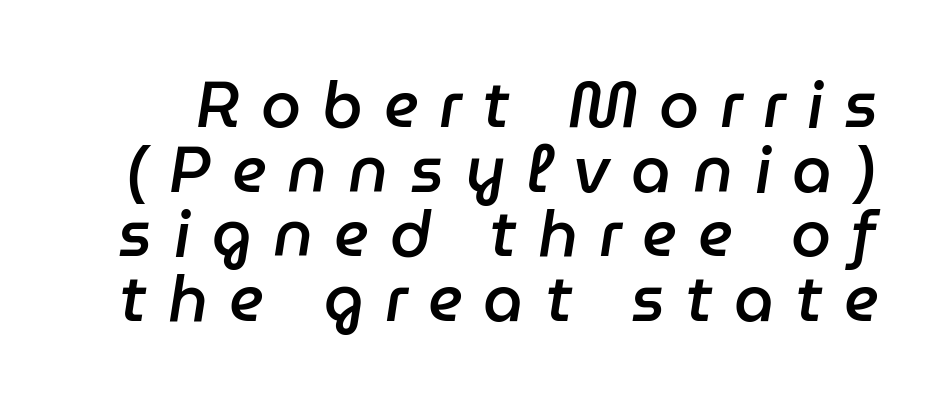
The line-height multiplier appears low, near solid setting. Descenders hang freely into open space. Compared with an ordinary text face, these strokes are moderately heavier — a semibold. Compared with ordinary roman type, these characters are visibly tilted. Between one letter and the next there's a generous, obvious gap.
